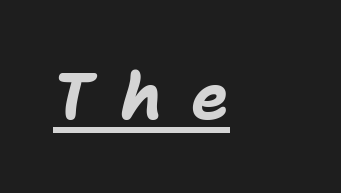
The image shows 64 px bold type, italic (leaning right); set unusually wide letter spacing (+0.43 em), underlined; low stroke contrast and a medium x-height.
